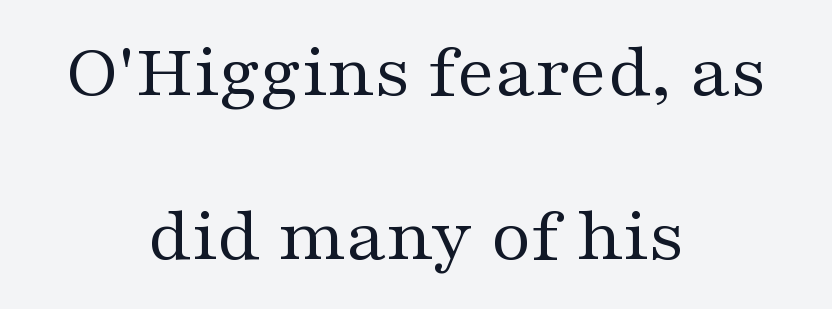
Q: Is the text bold? A: No.
Q: Is the text italic (slanted)? A: No, it is upright.
Q: Is the typeface a serif or a sans-serif typeface? A: Serif.
Q: Is the text underlined? A: No.
Q: How is the paragraph aligned? A: Centered.
Q: Is the spacing between letters normal or unusually wide? A: Normal.
Q: Is the spacing between lines tight, normal or loose? A: Loose.
Q: Width (condensed, normal, or wide)? A: Wide.
Q: Stroke contrast? A: Medium.
Q: x-height? A: Medium.
Q: Monospaced? A: No.
